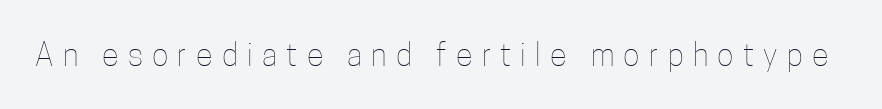
Q: Is the text bold? A: No.
Q: Is the text italic (slanted)? A: No, it is upright.
Q: Is the text underlined? A: No.
Q: Is the spacing between letters normal or unusually wide? A: Unusually wide.
Q: Width (condensed, normal, or wide)? A: Condensed.
Q: Stroke contrast? A: Low.
Q: x-height? A: Medium.
Q: Monospaced? A: No.
